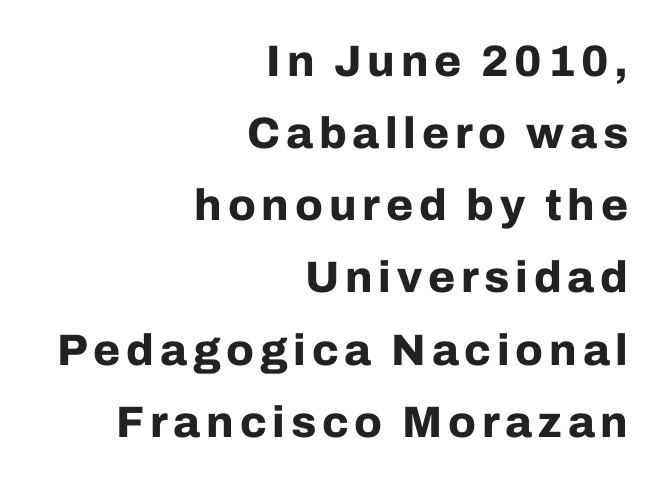
Q: Is the text bold? A: Yes.
Q: Is the text italic (slanted)? A: No, it is upright.
Q: Is the typeface a serif or a sans-serif typeface? A: Sans-serif.
Q: Is the text underlined? A: No.
Q: How is the paragraph aligned? A: Right-aligned.
Q: Is the spacing between lines tight, normal or loose? A: Normal.
Q: Width (condensed, normal, or wide)? A: Normal.
Q: Stroke contrast? A: Low.
Q: x-height? A: Medium.
Q: Monospaced? A: No.
